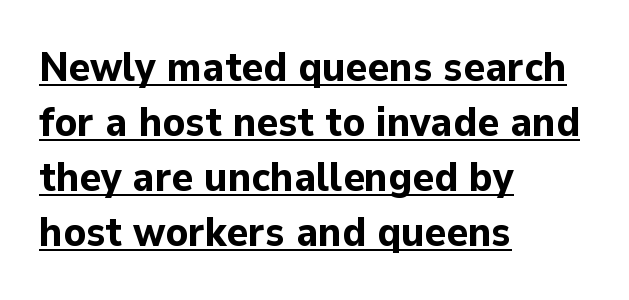
The axis of the letterforms is exactly vertical. The letterforms sit shoulder to shoulder at normal distance. A typesetter would label this face a sans. Is the block centered? No — it sits flush against the left margin. Plenty of ink on the page — the face is bold. If you measured baseline to baseline, you'd find a middling distance.
